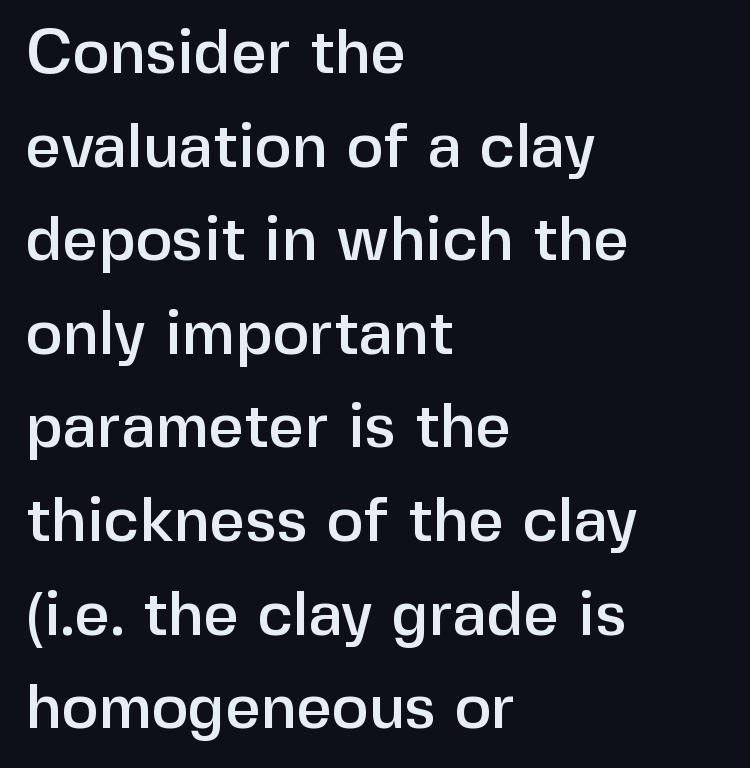
{"serif": "no", "italic": "no", "width": "normal", "stroke_contrast": "low", "x_height": "medium", "monospaced": "no", "underline": "no", "align": "left", "line_spacing": "normal", "line_spacing_ratio": 1.51, "letter_spacing": "normal", "letter_spacing_em": 0.0, "glyph_px": 62}
